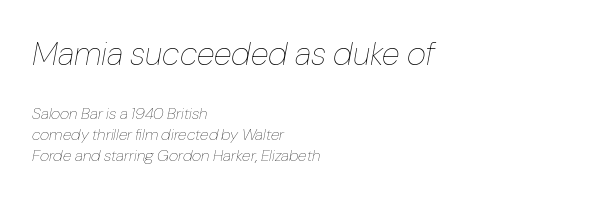
Q: Is the text bold? A: No.
Q: Is the text italic (slanted)? A: Yes, it leans right by about 10 degrees.
Q: Is the text underlined? A: No.
Q: How is the paragraph aligned? A: Left-aligned.
Q: Is the spacing between letters normal or unusually wide? A: Normal.
Q: Is the spacing between lines tight, normal or loose? A: Normal.
Q: Which block of text is set in a larger size, the first (top) or the second (bottom)? A: The first (top) one.
Q: Width (condensed, normal, or wide)? A: Normal.
Q: Stroke contrast? A: Low.
Q: x-height? A: Medium.
Q: Monospaced? A: No.
